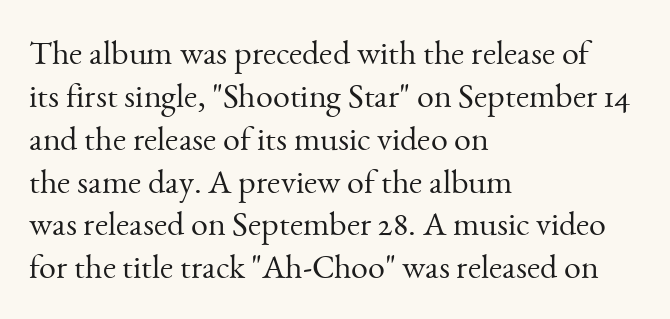
{"serif": "yes", "italic": "no", "bold": "no", "weight": "light", "width": "normal", "stroke_contrast": "medium", "x_height": "small", "monospaced": "no", "underline": "no", "align": "left", "line_spacing": "normal", "line_spacing_ratio": 1.26, "letter_spacing": "normal", "letter_spacing_em": 0.0, "glyph_px": 34}
